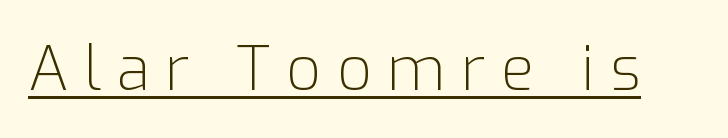
The image shows 61 px light sans-serif type, upright; set unusually wide letter spacing (+0.25 em), underlined; low stroke contrast and a medium x-height.
